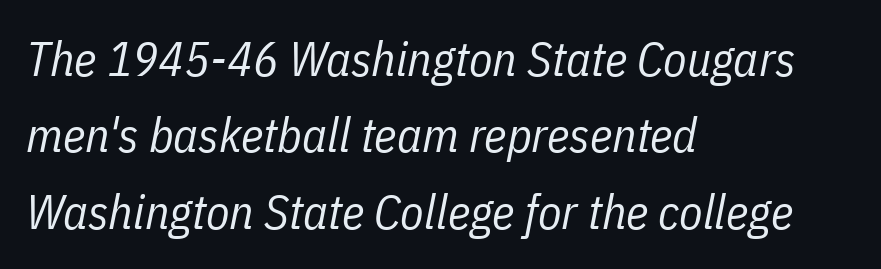
Notice how descenders clear the ascenders below comfortably — that's standard leading. Between one letter and the next there's only the usual sliver of space. These lines were composed using italics. Character widths vary here, with narrow letters taking less room than wide ones. This sample is left-justified, so line endings fall wherever the words run out.
